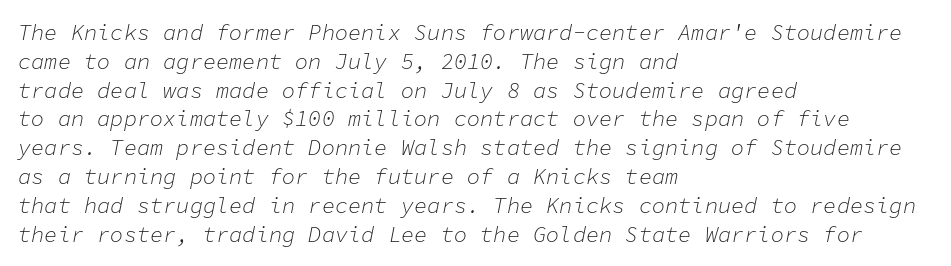
The image shows 22 px text type, italic (leaning right); set left-aligned, normal line spacing (1.31x), normal letter spacing, not underlined.
